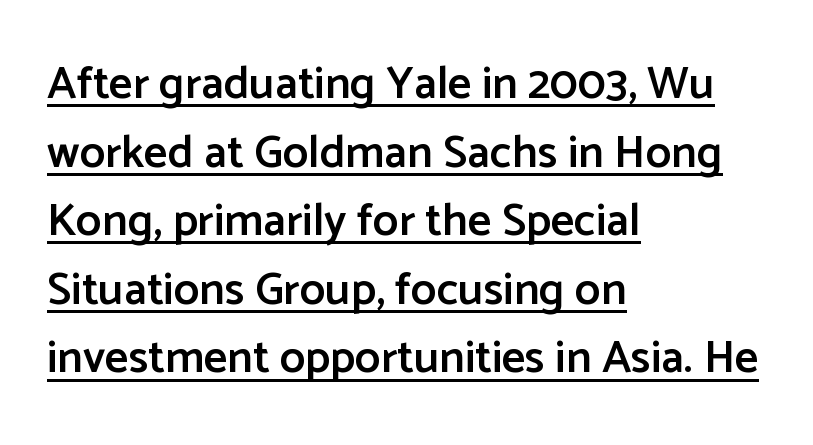
{"serif": "no", "italic": "no", "bold": "semi", "weight": "semibold", "width": "normal", "stroke_contrast": "low", "x_height": "medium", "monospaced": "no", "underline": "yes", "align": "left", "line_spacing": "normal", "line_spacing_ratio": 1.49, "letter_spacing": "normal", "letter_spacing_em": 0.0, "glyph_px": 46}
